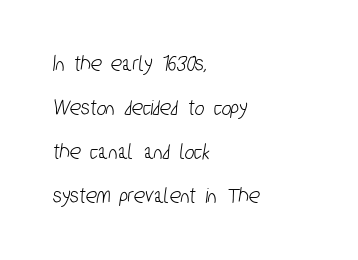
Q: Is the text underlined? A: No.
Q: How is the paragraph aligned? A: Left-aligned.
Q: Is the spacing between letters normal or unusually wide? A: Normal.
Q: Is the spacing between lines tight, normal or loose? A: Loose.
